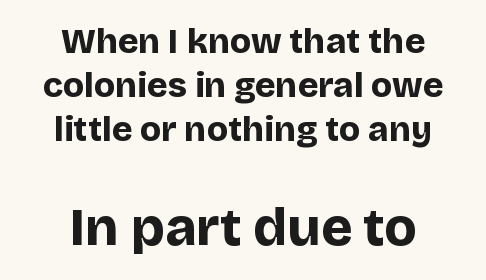
Q: Is the text bold? A: Yes.
Q: Is the text italic (slanted)? A: No, it is upright.
Q: Is the typeface a serif or a sans-serif typeface? A: Sans-serif.
Q: Is the text underlined? A: No.
Q: How is the paragraph aligned? A: Centered.
Q: Is the spacing between letters normal or unusually wide? A: Normal.
Q: Is the spacing between lines tight, normal or loose? A: Normal.
Q: Which block of text is set in a larger size, the first (top) or the second (bottom)? A: The second (bottom) one.
Q: Width (condensed, normal, or wide)? A: Normal.
Q: Stroke contrast? A: Low.
Q: x-height? A: Large.
Q: Monospaced? A: No.
